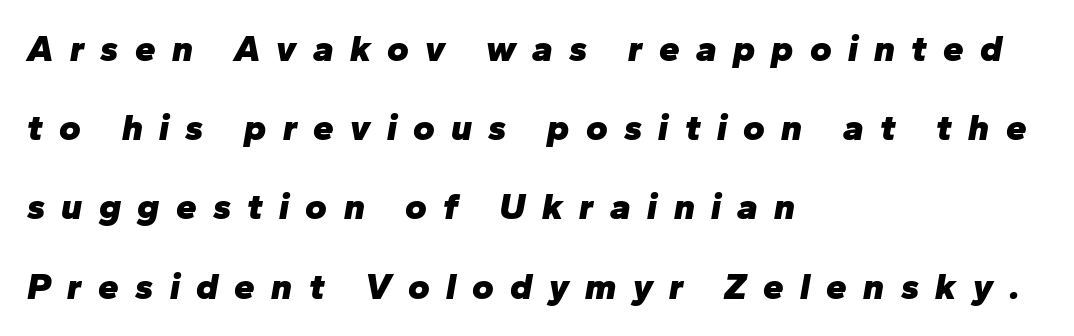
{"italic": "yes", "lean": "right", "slant_degrees": 10, "bold": "yes", "weight": "heavy", "width": "normal", "stroke_contrast": "low", "x_height": "medium", "monospaced": "no", "underline": "no", "align": "left", "line_spacing": "loose", "line_spacing_ratio": 2.14, "letter_spacing": "wide", "letter_spacing_em": 0.44, "glyph_px": 37}
